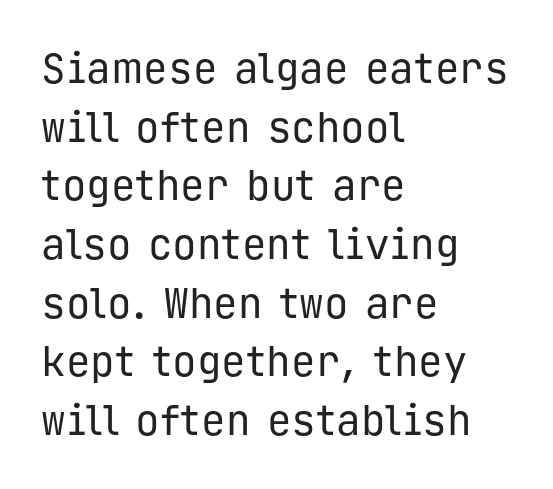
Q: Is the text bold? A: No.
Q: Is the text italic (slanted)? A: No, it is upright.
Q: Is the typeface a serif or a sans-serif typeface? A: Sans-serif.
Q: Is the text underlined? A: No.
Q: How is the paragraph aligned? A: Left-aligned.
Q: Is the spacing between letters normal or unusually wide? A: Normal.
Q: Is the spacing between lines tight, normal or loose? A: Normal.
Q: Width (condensed, normal, or wide)? A: Normal.
Q: Stroke contrast? A: Low.
Q: x-height? A: Medium.
Q: Monospaced? A: Yes.
